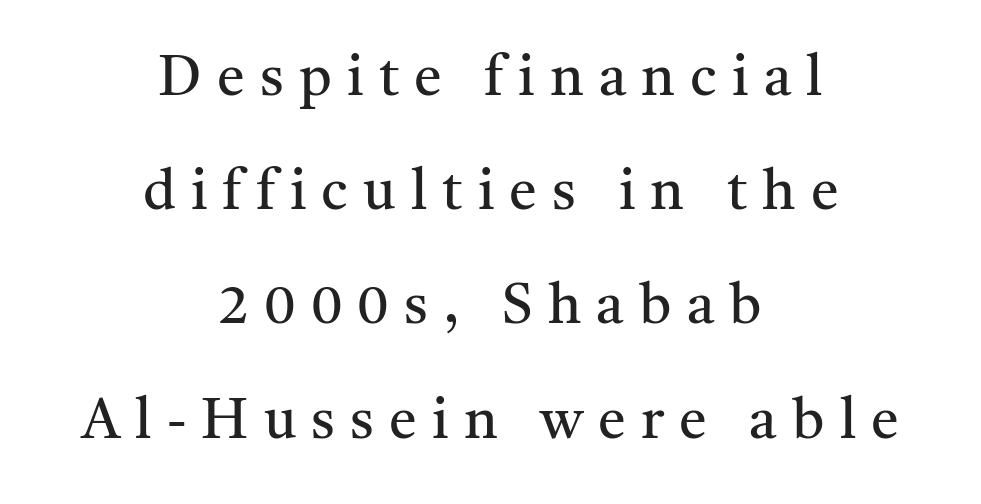
The font is comparable to plain body text, perhaps lighter. Words float on clear page, feet unadorned. The specimen reads as upright at a glance. Type style note: has serifs.
